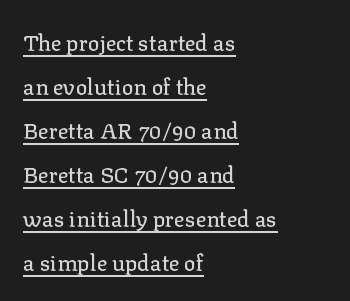
{"italic": "no", "underline": "yes", "align": "left", "line_spacing": "loose", "line_spacing_ratio": 2.0, "letter_spacing": "normal", "letter_spacing_em": 0.0, "glyph_px": 22}
